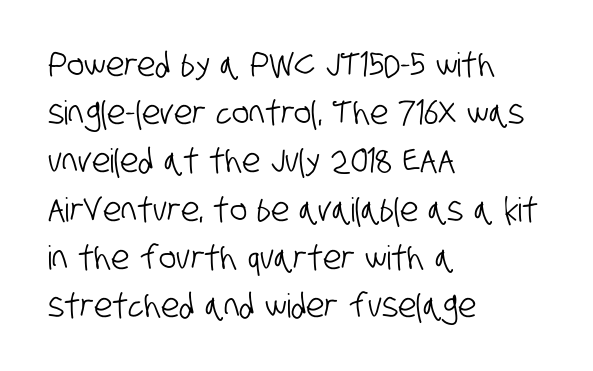
The image shows 33 px condensed sans-serif type; set left-aligned, normal line spacing (1.46x), normal letter spacing, not underlined; low stroke contrast and a large x-height.
